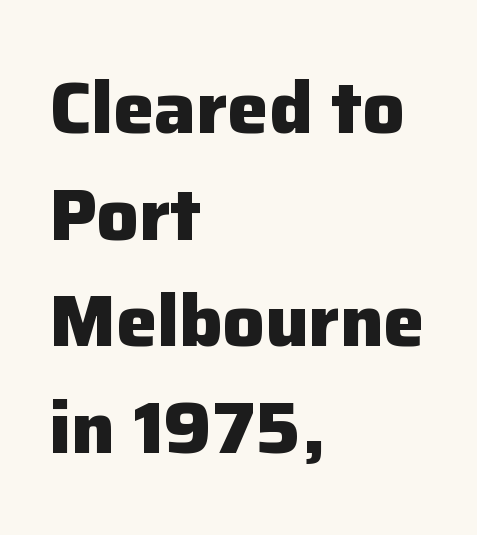
This rendering uses left alignment, leaving the right contour irregular. Letters rest on an invisible, unmarked baseline. The characters look thick and weighty, a clear bold. The vertical gap from one line to the next is medium. You can tell it's not italic because the verticals are truly vertical.
